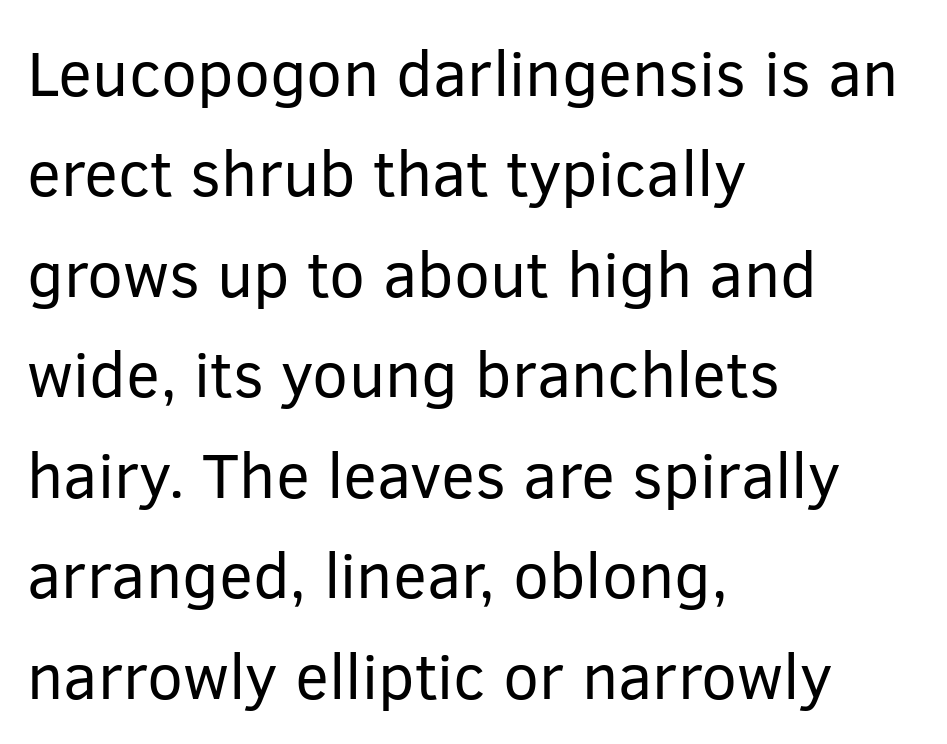
Q: Is the text bold? A: No.
Q: Is the text italic (slanted)? A: No, it is upright.
Q: Is the typeface a serif or a sans-serif typeface? A: Sans-serif.
Q: Is the text underlined? A: No.
Q: How is the paragraph aligned? A: Left-aligned.
Q: Is the spacing between letters normal or unusually wide? A: Normal.
Q: Is the spacing between lines tight, normal or loose? A: Normal.
Q: Width (condensed, normal, or wide)? A: Normal.
Q: Stroke contrast? A: Low.
Q: x-height? A: Medium.
Q: Monospaced? A: No.
